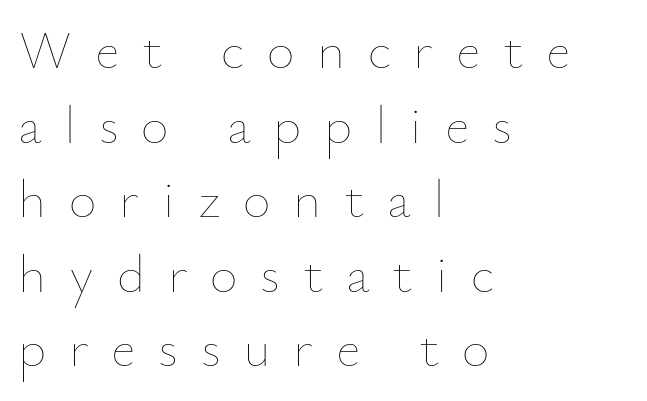
{"italic": "no", "bold": "no", "weight": "thin", "width": "normal", "stroke_contrast": "low", "x_height": "small", "monospaced": "no", "underline": "no", "align": "left", "line_spacing": "normal", "line_spacing_ratio": 1.38, "letter_spacing": "wide", "letter_spacing_em": 0.42, "glyph_px": 54}
